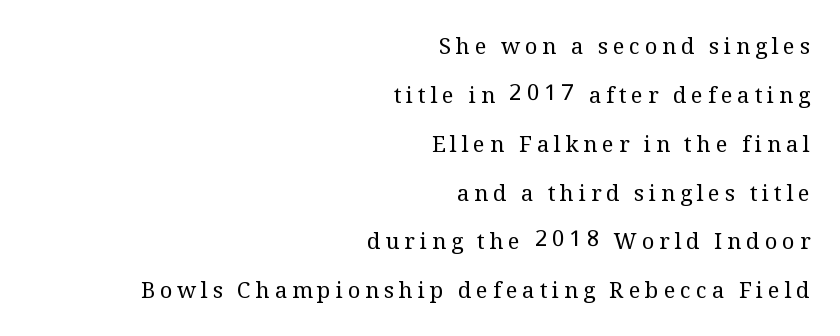
{"italic": "no", "bold": "no", "underline": "no", "align": "right", "line_spacing": "loose", "line_spacing_ratio": 2.22, "letter_spacing": "wide", "letter_spacing_em": 0.22, "glyph_px": 22}
